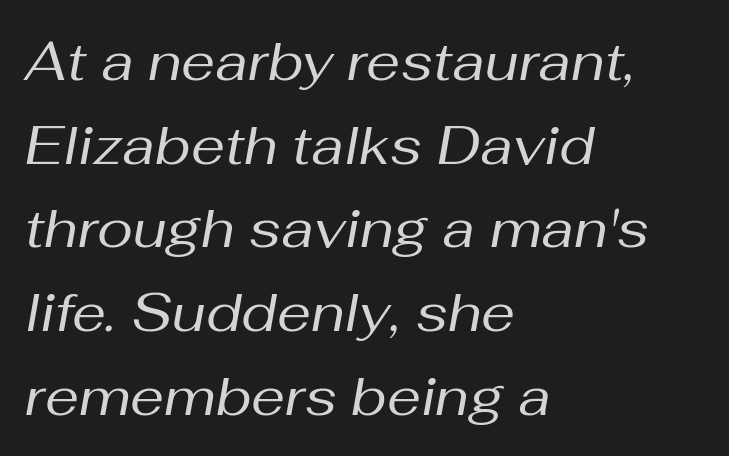
The image shows 54 px regular-weight type, italic (leaning right); set left-aligned, normal line spacing (1.55x), normal letter spacing, not underlined; medium stroke contrast and a medium x-height.
